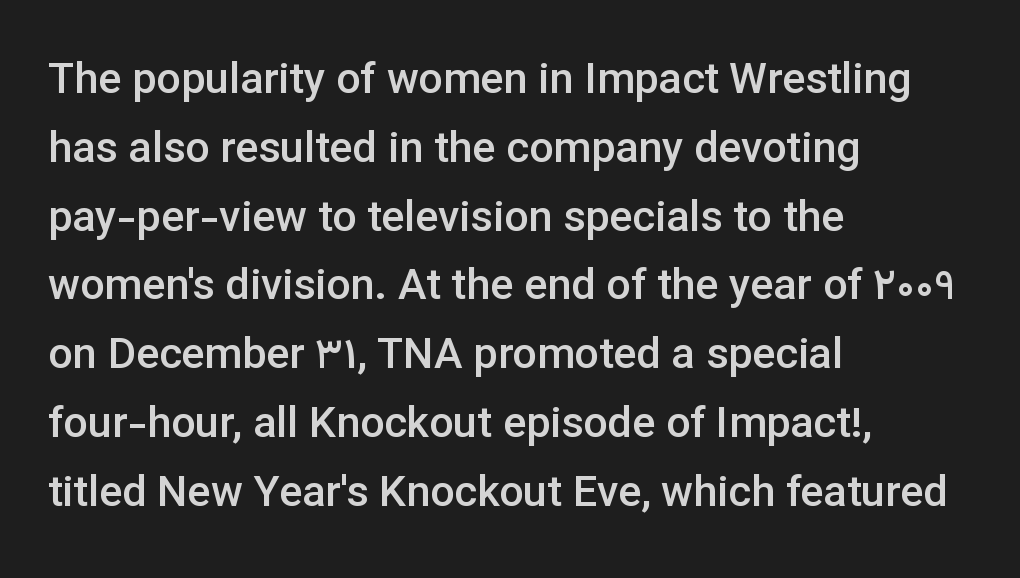
Q: Is the text bold? A: Semi-bold.
Q: Is the text italic (slanted)? A: No, it is upright.
Q: Is the typeface a serif or a sans-serif typeface? A: Sans-serif.
Q: Is the text underlined? A: No.
Q: How is the paragraph aligned? A: Left-aligned.
Q: Is the spacing between letters normal or unusually wide? A: Normal.
Q: Is the spacing between lines tight, normal or loose? A: Normal.
Q: Width (condensed, normal, or wide)? A: Normal.
Q: Stroke contrast? A: Low.
Q: x-height? A: Medium.
Q: Monospaced? A: No.
